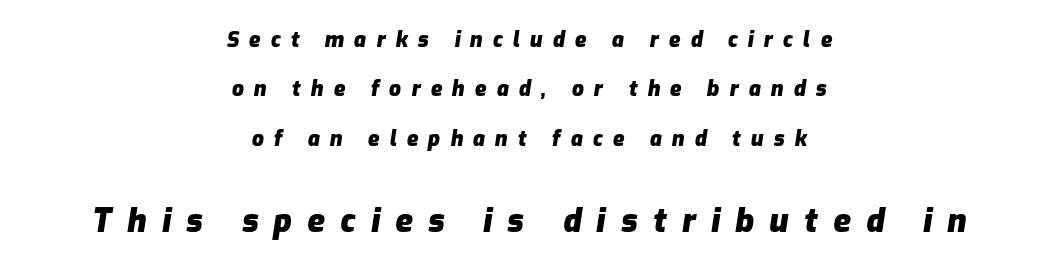
The image shows 32 px heavy type, italic (leaning right); set centered, loose line spacing (2.35x), unusually wide letter spacing (+0.48 em), not underlined; the second (bottom) block is 1.52x larger; low stroke contrast and a medium x-height.
